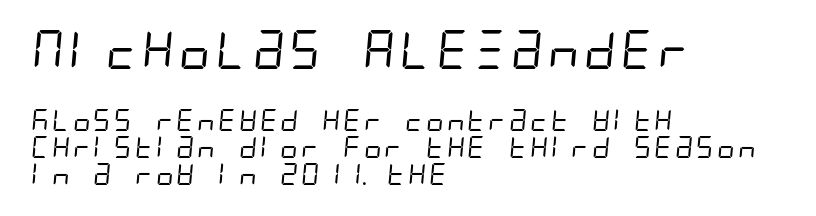
The image shows 39 px regular-weight, condensed sans-serif type; set left-aligned, line spacing 1.23x, normal letter spacing, not underlined; the first (top) block is 1.77x larger; low stroke contrast and a large x-height.
